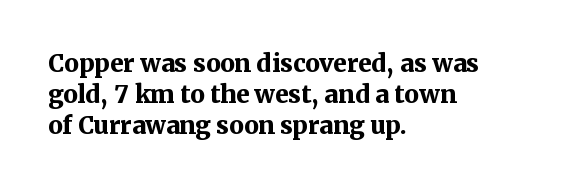
{"italic": "no", "bold": "yes", "underline": "no", "align": "left", "line_spacing": "normal", "line_spacing_ratio": 1.3, "letter_spacing": "normal", "letter_spacing_em": 0.0, "glyph_px": 24}
